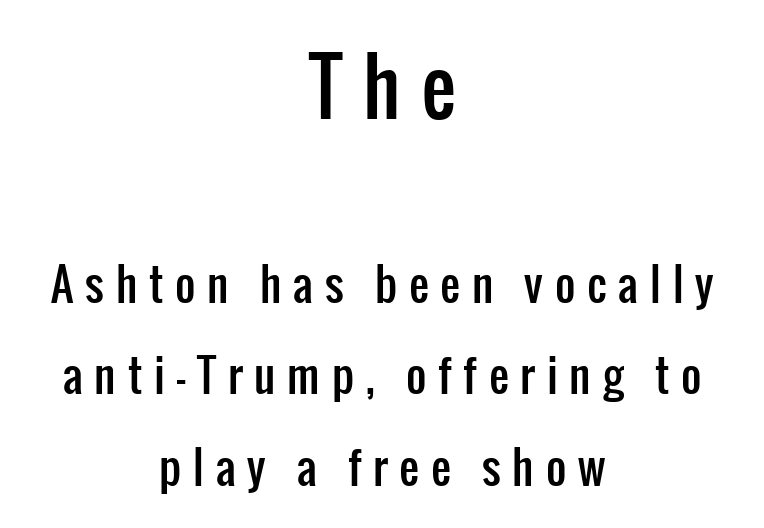
The tracking jumps out immediately: characters are airy and widely separated. Unlike a traditional serif, this face leaves its strokes unadorned. Italic? Not at all — the glyphs are vertical. The paragraph shown floats in the horizontal middle. The specimen omits any rule beneath the text block's lines. In terms of leading, this rendering errs on the spacious side.
